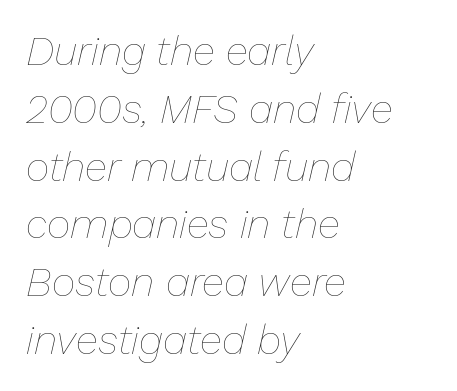
The image shows 41 px thin type, italic (leaning right); set left-aligned, normal line spacing (1.41x), normal letter spacing, not underlined; low stroke contrast and a medium x-height.
